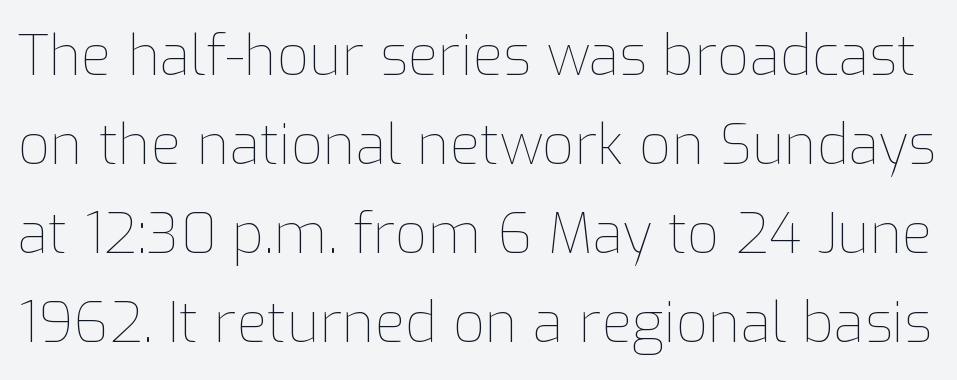
{"italic": "no", "bold": "no", "weight": "thin", "width": "normal", "stroke_contrast": "low", "x_height": "medium", "monospaced": "no", "underline": "no", "line_spacing": "normal", "line_spacing_ratio": 1.59, "letter_spacing": "normal", "letter_spacing_em": 0.0, "glyph_px": 56}
